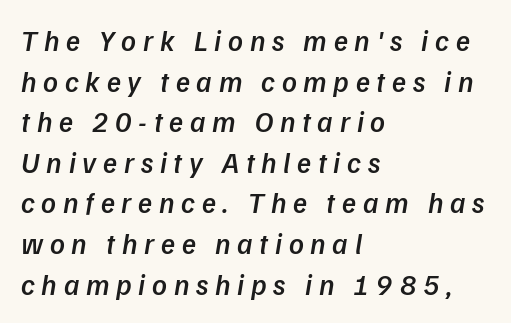
Short note: letters widely spaced. Vertically, the passage feels balanced, rows spaced as you'd expect. The typography opts for an oblique posture over an upright one. The compositor pushed each line to the left boundary. Descender tails drop into unmarked territory.
